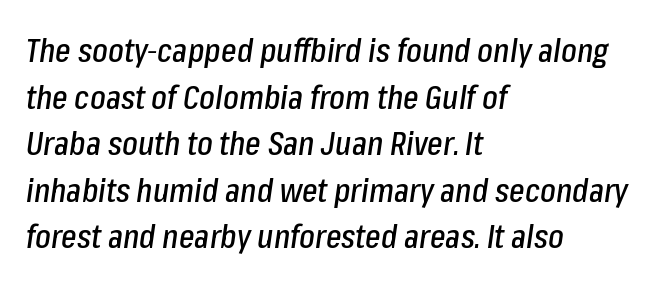
{"italic": "yes", "lean": "right", "slant_degrees": 8, "width": "condensed", "stroke_contrast": "low", "x_height": "medium", "monospaced": "no", "underline": "no", "align": "left", "line_spacing": "normal", "line_spacing_ratio": 1.41, "letter_spacing": "normal", "letter_spacing_em": 0.0, "glyph_px": 33}
